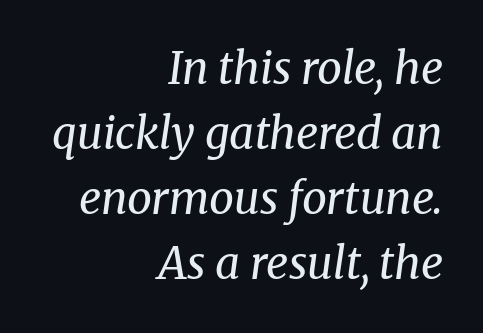
Q: Is the text bold? A: No.
Q: Is the text italic (slanted)? A: Yes, it leans right by about 8 degrees.
Q: Is the typeface a serif or a sans-serif typeface? A: Serif.
Q: Is the text underlined? A: No.
Q: How is the paragraph aligned? A: Right-aligned.
Q: Is the spacing between letters normal or unusually wide? A: Normal.
Q: Is the spacing between lines tight, normal or loose? A: Normal.
Q: Width (condensed, normal, or wide)? A: Normal.
Q: Stroke contrast? A: Medium.
Q: x-height? A: Medium.
Q: Monospaced? A: No.
